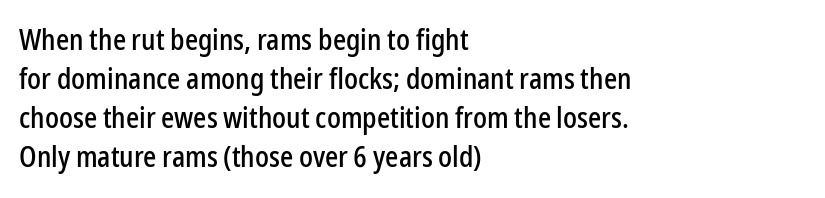
{"serif": "no", "italic": "no", "width": "condensed", "stroke_contrast": "low", "x_height": "medium", "monospaced": "no", "underline": "no", "align": "left", "line_spacing": "normal", "line_spacing_ratio": 1.34, "letter_spacing": "normal", "letter_spacing_em": 0.0, "glyph_px": 29}
